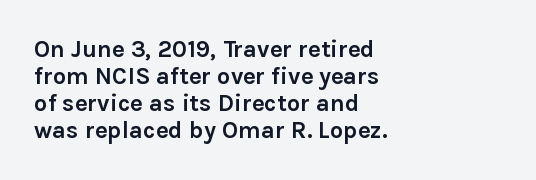
The image shows 24 px bold type, upright; set left-aligned, tight line spacing (1.13x), normal letter spacing, not underlined.
